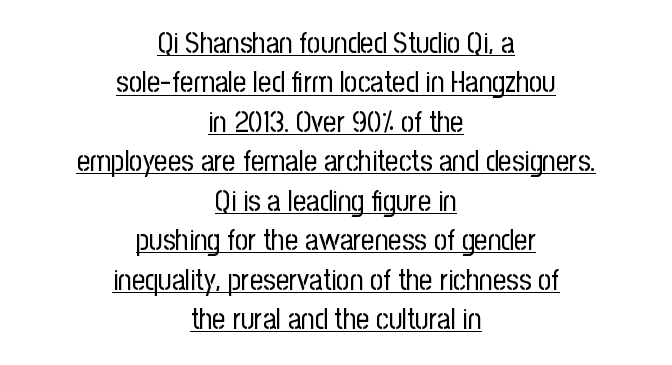
The image shows 29 px regular-weight, condensed sans-serif type, upright; set centered, normal line spacing (1.36x), normal letter spacing, underlined; low stroke contrast and a medium x-height.
